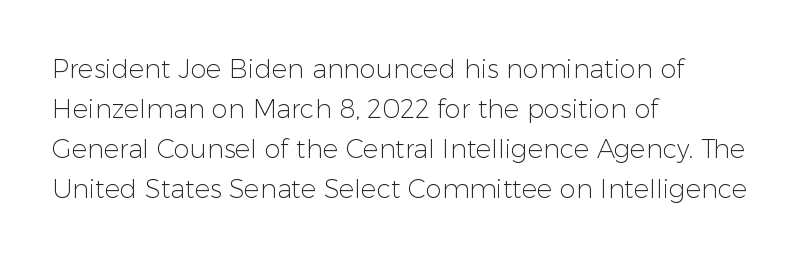
{"italic": "no", "bold": "no", "underline": "no", "align": "left", "line_spacing": "normal", "line_spacing_ratio": 1.54, "letter_spacing": "normal", "letter_spacing_em": 0.0, "glyph_px": 26}
